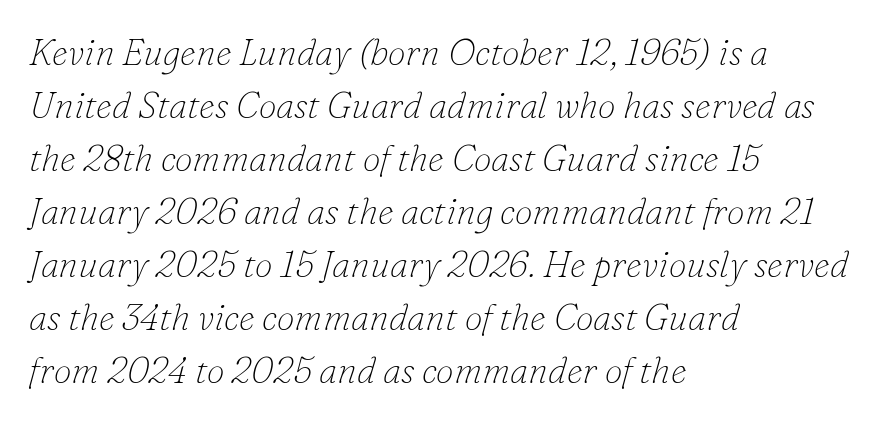
The face used here is proportionally spaced, like ordinary book or web type. Honestly, the letter spacing is just normal — you wouldn't notice it. The strokes are not fattened; the text isn't bold. Bare-footed words on every line. Notice how the stems are inclined rather than vertical — that's the hallmark of italics.
